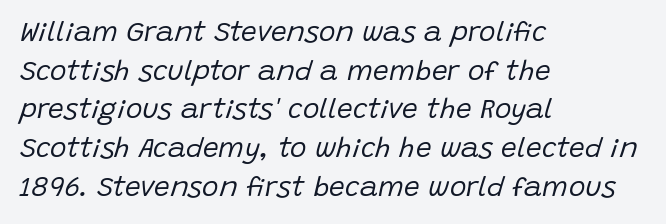
You can tell it's italic because the verticals aren't actually vertical. Caption: multi-line text, flush left, ragged right. Is this a fixed-width face? No — the glyphs have proportional, varying widths. Each new line begins a customary step beneath the previous one.
